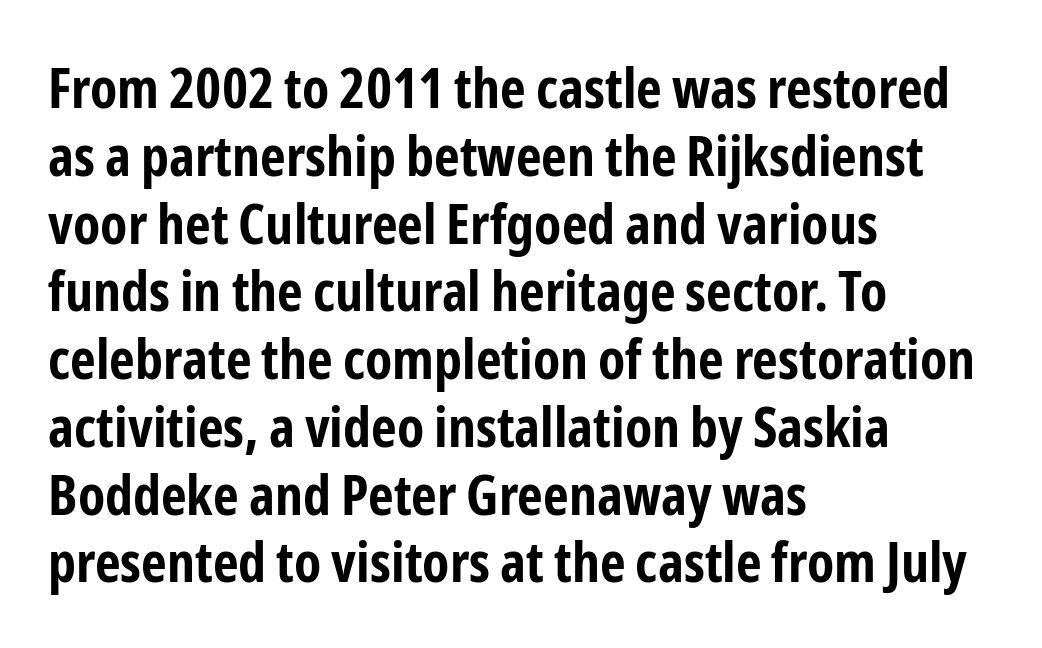
{"serif": "no", "italic": "no", "bold": "yes", "weight": "bold", "width": "condensed", "stroke_contrast": "low", "x_height": "medium", "monospaced": "no", "underline": "no", "align": "left", "line_spacing_ratio": 1.21, "letter_spacing": "normal", "letter_spacing_em": 0.0, "glyph_px": 56}
